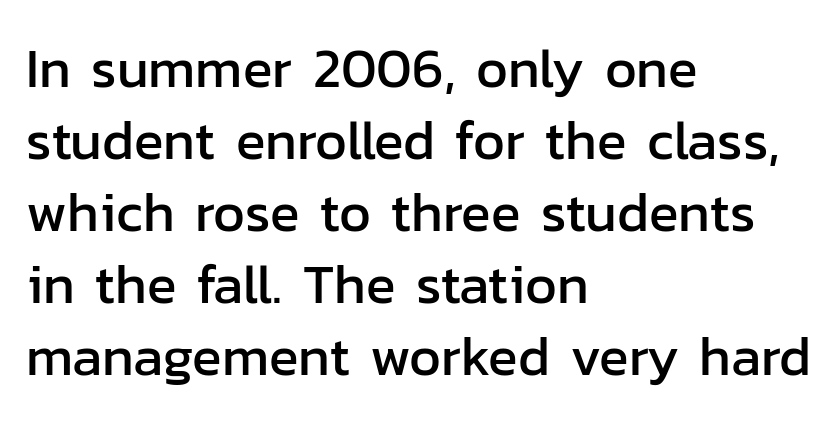
The image shows 55 px sans-serif type, upright; set left-aligned, normal line spacing (1.31x), normal letter spacing, not underlined; low stroke contrast and a medium x-height.
